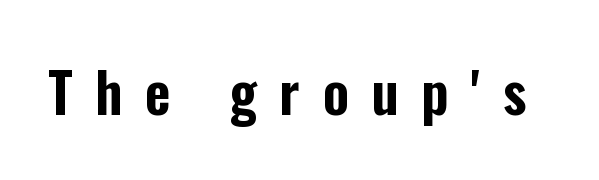
In terms of letterform style, serifs are entirely absent. Is this a fixed-width face? No — the glyphs have proportional, varying widths. The line texture is sparse and dotted thanks to wide tracking. No italicization has been applied; the sample stays upright.
